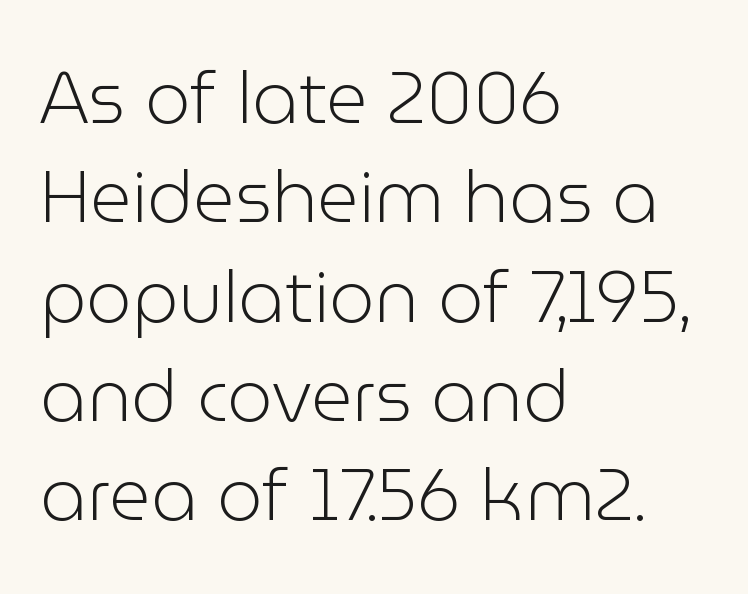
Spacing between characters is what you'd get straight out of the box. Check the space under the baseline: it is left empty. Is there any slant? The stems are plumb. Character widths vary here, with narrow letters taking less room than wide ones. The text block is weighted toward the left margin, trailing off unevenly rightward.
